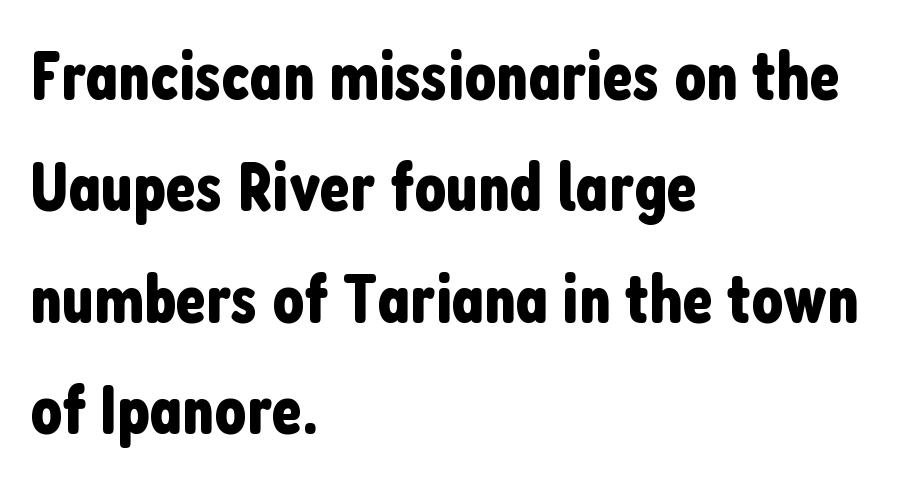
Q: Is the text italic (slanted)? A: No, it is upright.
Q: Is the typeface a serif or a sans-serif typeface? A: Sans-serif.
Q: Is the text underlined? A: No.
Q: How is the paragraph aligned? A: Left-aligned.
Q: Is the spacing between letters normal or unusually wide? A: Normal.
Q: Is the spacing between lines tight, normal or loose? A: Normal.
Q: Width (condensed, normal, or wide)? A: Condensed.
Q: Stroke contrast? A: Low.
Q: x-height? A: Medium.
Q: Monospaced? A: No.
